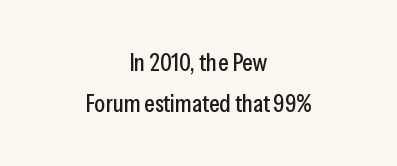
The paragraph has two soft edges and a firm central axis. Ordinary non-slanted type is in use. How are the letters spaced? Ordinarily, with no added tracking. Vertical spacing — default. Just letters on the line, the space beneath them empty.
